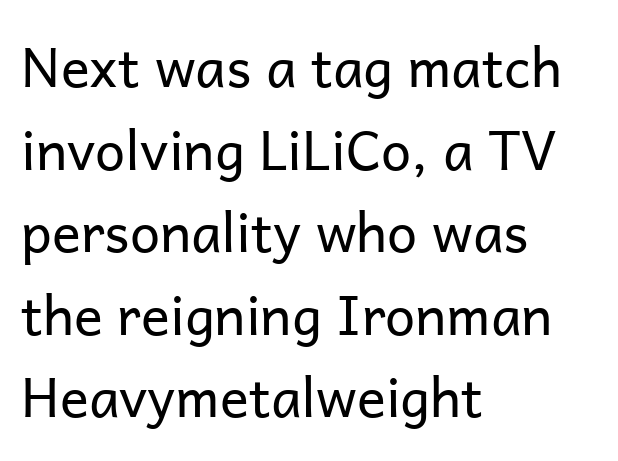
Looks like regular typesetting: each glyph gets only the width it needs. The rendering anchors every line to the left-hand side. Each word holds together tightly as a unit, with standard inter-letter gaps. Serifs: no, the terminals of the letterforms are clean.
